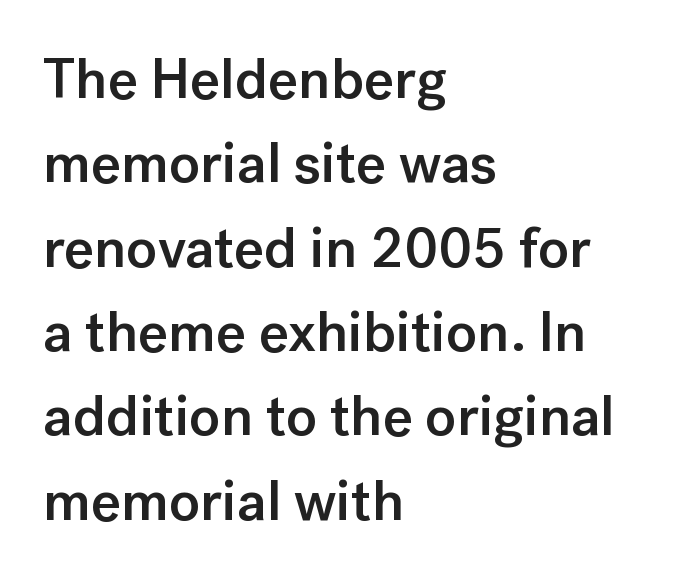
Q: Is the text bold? A: Semi-bold.
Q: Is the text italic (slanted)? A: No, it is upright.
Q: Is the typeface a serif or a sans-serif typeface? A: Sans-serif.
Q: Is the text underlined? A: No.
Q: How is the paragraph aligned? A: Left-aligned.
Q: Is the spacing between letters normal or unusually wide? A: Normal.
Q: Is the spacing between lines tight, normal or loose? A: Normal.
Q: Width (condensed, normal, or wide)? A: Normal.
Q: Stroke contrast? A: Low.
Q: x-height? A: Medium.
Q: Monospaced? A: No.
